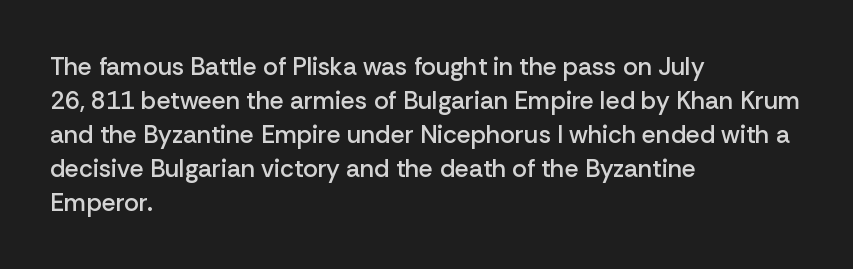
The image shows 25 px text type, upright; set left-aligned, normal line spacing (1.36x), normal letter spacing, not underlined.
